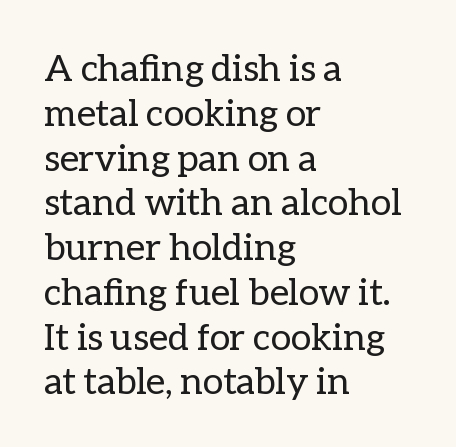
The image shows 37 px regular-weight type, upright; set left-aligned, line spacing 1.21x, normal letter spacing, not underlined; low stroke contrast and a medium x-height.
